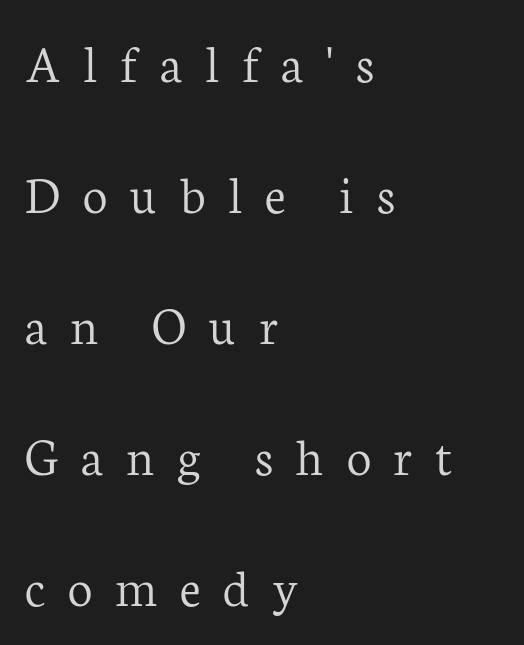
{"serif": "yes", "italic": "no", "bold": "no", "weight": "light", "width": "normal", "stroke_contrast": "low", "x_height": "medium", "monospaced": "no", "underline": "no", "align": "left", "line_spacing": "loose", "line_spacing_ratio": 2.38, "letter_spacing": "wide", "letter_spacing_em": 0.41, "glyph_px": 55}
